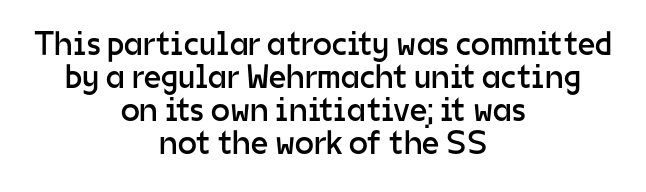
Q: Is the text bold? A: No.
Q: Is the text italic (slanted)? A: No, it is upright.
Q: Is the typeface a serif or a sans-serif typeface? A: Sans-serif.
Q: Is the text underlined? A: No.
Q: How is the paragraph aligned? A: Centered.
Q: Is the spacing between letters normal or unusually wide? A: Normal.
Q: Is the spacing between lines tight, normal or loose? A: Tight.
Q: Width (condensed, normal, or wide)? A: Normal.
Q: Stroke contrast? A: Low.
Q: x-height? A: Medium.
Q: Monospaced? A: No.
